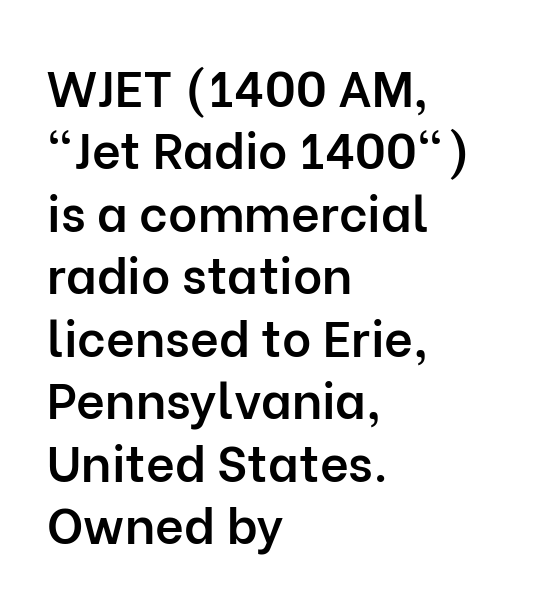
The image shows 50 px semibold sans-serif type, upright; set left-aligned, normal line spacing (1.25x), normal letter spacing, not underlined; low stroke contrast and a medium x-height.
